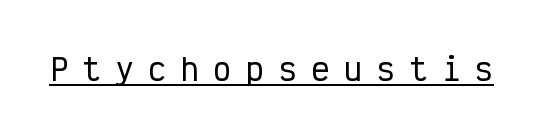
The image shows 30 px condensed sans-serif type, upright, monospaced; set unusually wide letter spacing (+0.49 em), underlined; low stroke contrast and a medium x-height.
